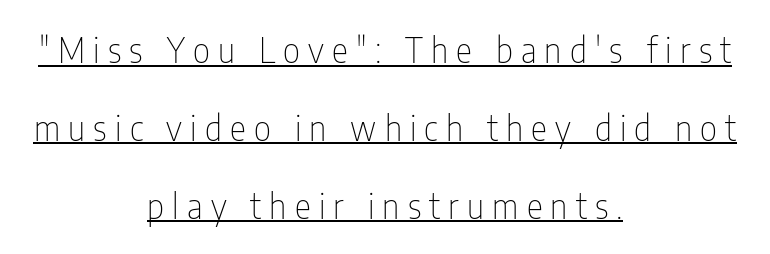
The image shows 34 px thin, condensed sans-serif type, upright; set centered, loose line spacing (2.29x), unusually wide letter spacing (+0.24 em), underlined; low stroke contrast and a medium x-height.
